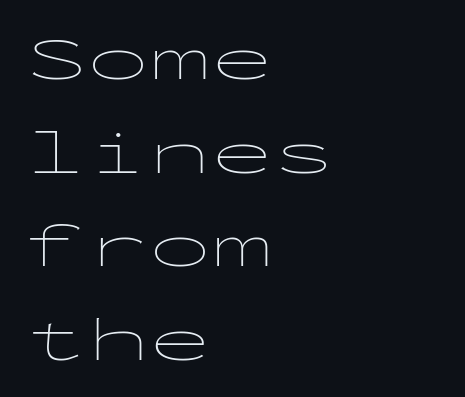
The specimen omits any rule beneath the text block's lines. In CSS terms this would be text-align: left. In terms of letterform style, serifs are entirely absent. No italicization has been applied; the sample stays upright.
